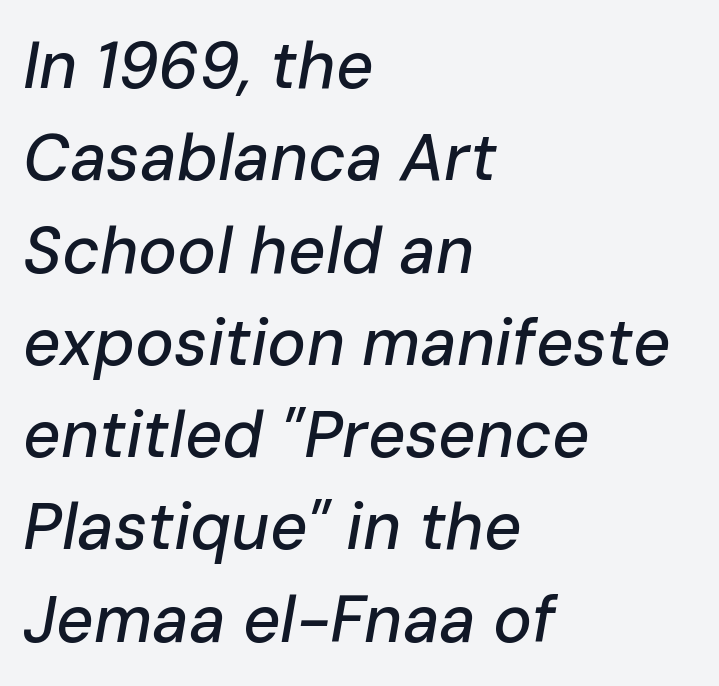
Look at the tracking — it's just the regular setting, nothing added. The rendering anchors every line to the left-hand side. This sample keeps an unexceptional amount of space between lines. The gap between lines stays unmarked. Would a proofreader flag this as italicized? Yes. Note the varied advance widths — an 'i' is clearly narrower than an 'm'.
